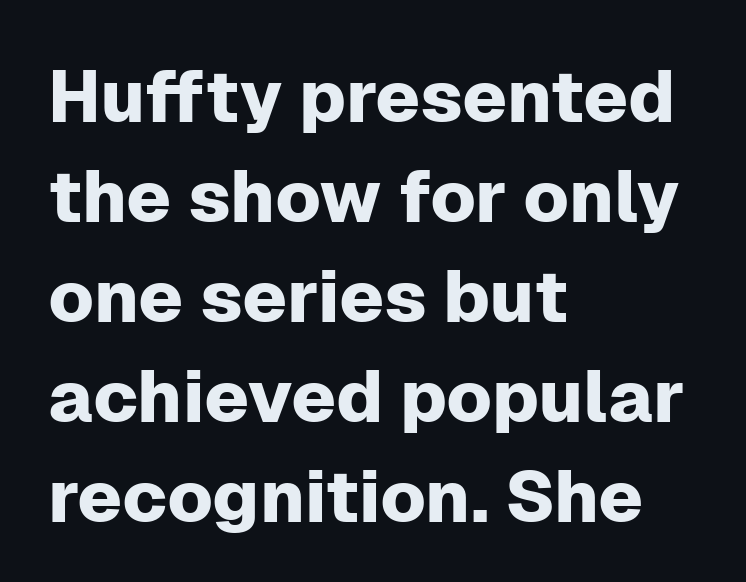
The image shows 73 px sans-serif type, upright; set left-aligned, normal line spacing (1.37x), normal letter spacing, not underlined; low stroke contrast and a medium x-height.
